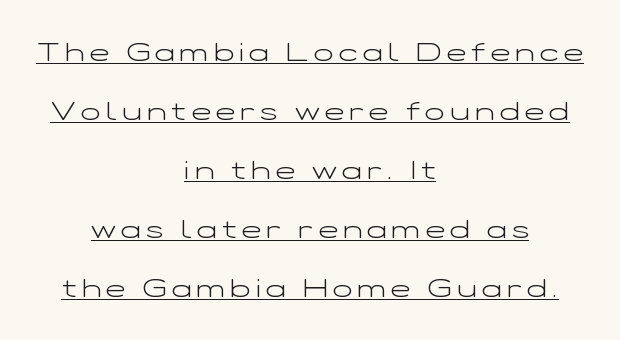
{"italic": "no", "bold": "no", "underline": "yes", "align": "center", "line_spacing": "loose", "line_spacing_ratio": 2.27, "letter_spacing": "wide", "letter_spacing_em": 0.21, "glyph_px": 26}
